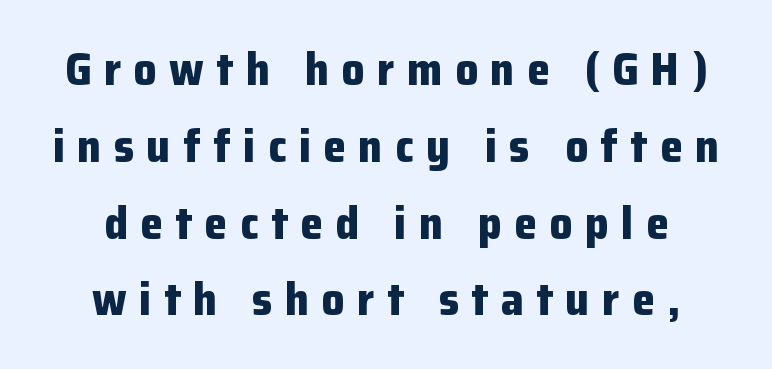
The image shows 46 px bold sans-serif type, upright; set centered, normal line spacing (1.67x), unusually wide letter spacing (+0.27 em), not underlined; low stroke contrast and a medium x-height.
